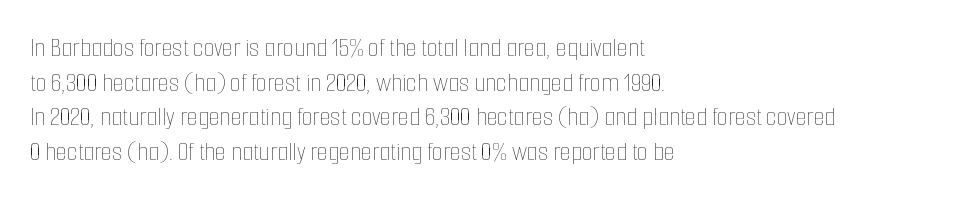
The image shows 28 px thin, condensed type, upright; set left-aligned, line spacing 1.24x, normal letter spacing, not underlined; low stroke contrast and a medium x-height.
